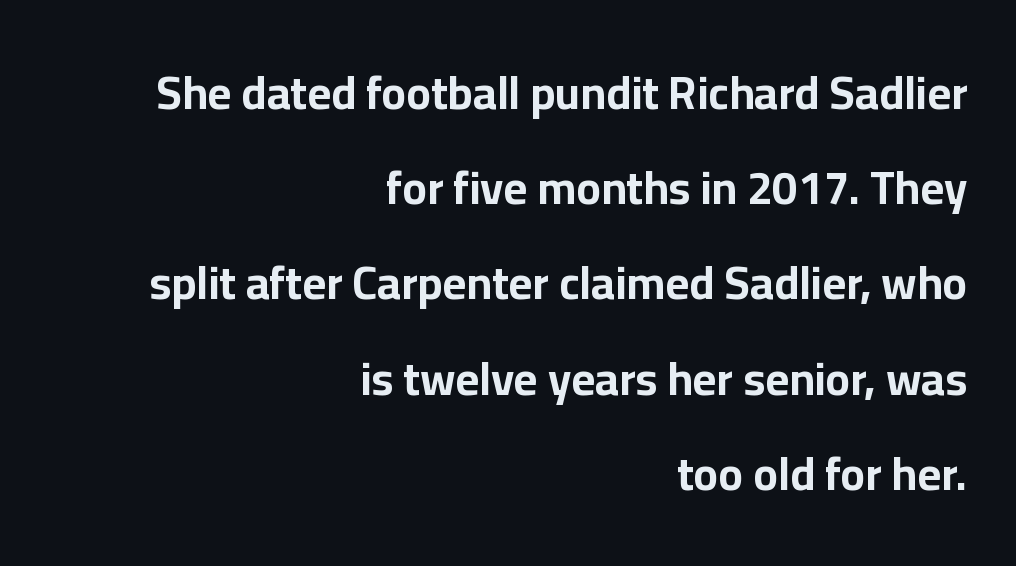
{"serif": "no", "italic": "no", "bold": "yes", "weight": "bold", "width": "normal", "stroke_contrast": "low", "x_height": "medium", "monospaced": "no", "underline": "no", "align": "right", "line_spacing": "loose", "line_spacing_ratio": 2.07, "letter_spacing": "normal", "letter_spacing_em": 0.0, "glyph_px": 46}
